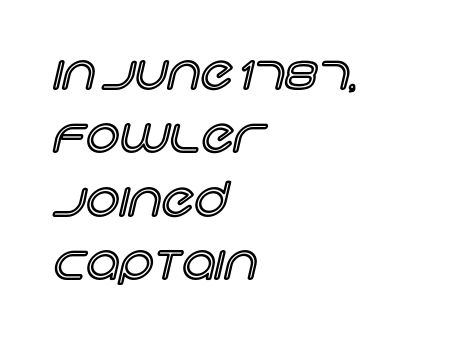
Q: Is the text italic (slanted)? A: Yes.
Q: Is the text underlined? A: No.
Q: How is the paragraph aligned? A: Left-aligned.
Q: Is the spacing between letters normal or unusually wide? A: Normal.
Q: Is the spacing between lines tight, normal or loose? A: Normal.
Q: Width (condensed, normal, or wide)? A: Normal.
Q: x-height? A: Large.
Q: Monospaced? A: No.
